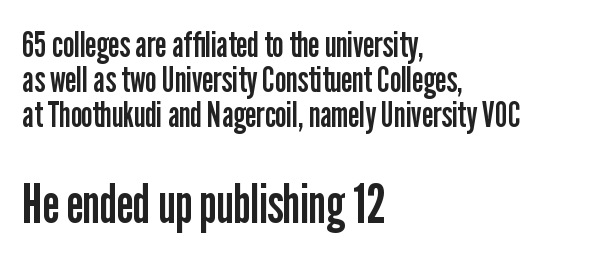
Very little white space separates one row of letters from the next. Think of a printed novel: that variable character pitch is what you see here. Italic: no, the glyphs are upright roman. Reading top to bottom, the characters get bigger at the block break.
